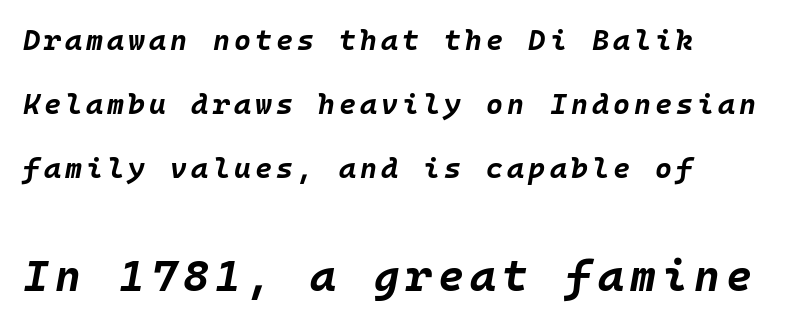
A student would notice the bottom passage is typeset larger than what precedes it. Slanted lettering throughout. The baseline area is clear. What's the leading like? Stretched, with rows far apart.
